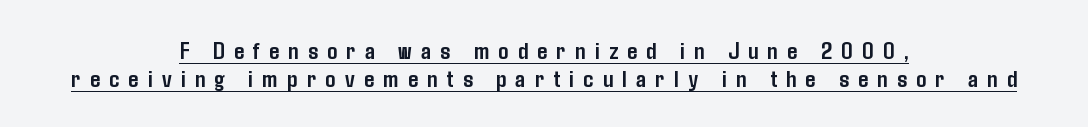
How heavy is the stroke? Heavy — this is a bold. Line starts and ends both wander, symmetrically. Loose tracking; the words dissolve into strings of separated letters. The letters stand straight up with perfectly vertical stems. Regarding leading, the lines here are crowded together.
